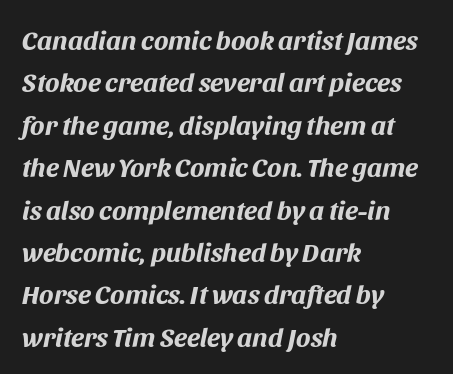
{"italic": "yes", "lean": "right", "slant_degrees": 11, "bold": "yes", "underline": "no", "align": "left", "line_spacing": "normal", "line_spacing_ratio": 1.57, "letter_spacing": "normal", "letter_spacing_em": 0.0, "glyph_px": 27}
